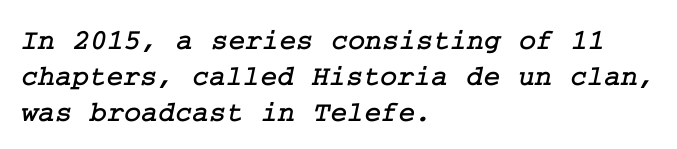
Q: Is the typeface a serif or a sans-serif typeface? A: Serif.
Q: Is the text underlined? A: No.
Q: How is the paragraph aligned? A: Left-aligned.
Q: Is the spacing between letters normal or unusually wide? A: Normal.
Q: Is the spacing between lines tight, normal or loose? A: Normal.
Q: Width (condensed, normal, or wide)? A: Normal.
Q: Stroke contrast? A: Low.
Q: x-height? A: Medium.
